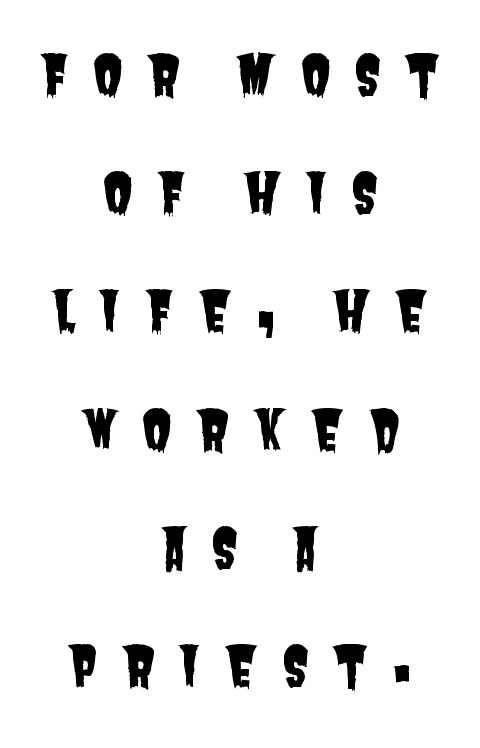
{"serif": "no", "width": "condensed", "stroke_contrast": "low", "x_height": "large", "monospaced": "no", "underline": "no", "align": "center", "line_spacing": "loose", "line_spacing_ratio": 2.15, "letter_spacing": "wide", "letter_spacing_em": 0.42, "glyph_px": 55}
